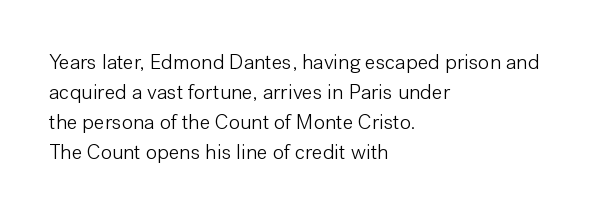
Compared with typical body copy, the letter spacing here is the same. The text block is weighted toward the left margin, trailing off unevenly rightward. The foot of each line stays bare and open. Evenly set lines give the paragraph a standard silhouette. Stroke thickness stays within the range of a standard reading face or lighter.
